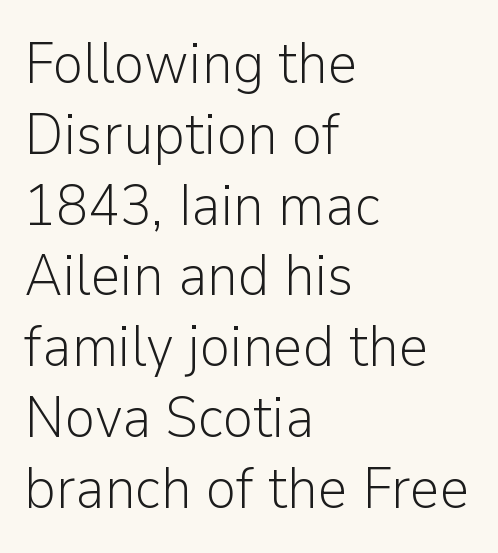
The image shows 58 px light sans-serif type, upright; set left-aligned, line spacing 1.22x, normal letter spacing, not underlined; low stroke contrast and a medium x-height.
